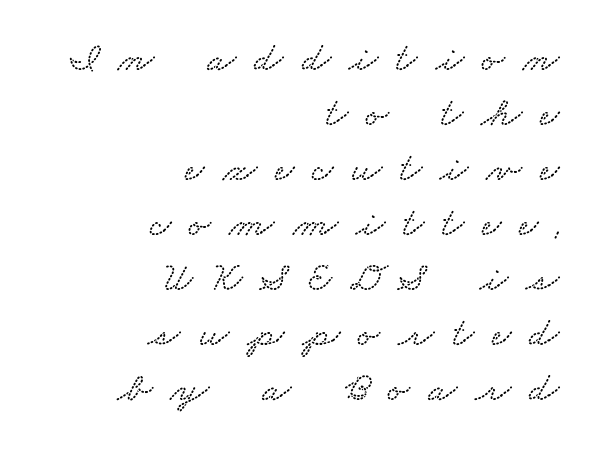
Q: Is the text underlined? A: No.
Q: How is the paragraph aligned? A: Right-aligned.
Q: Is the spacing between letters normal or unusually wide? A: Unusually wide.
Q: Is the spacing between lines tight, normal or loose? A: Normal.
Q: Width (condensed, normal, or wide)? A: Wide.
Q: Stroke contrast? A: Low.
Q: x-height? A: Small.
Q: Monospaced? A: No.
